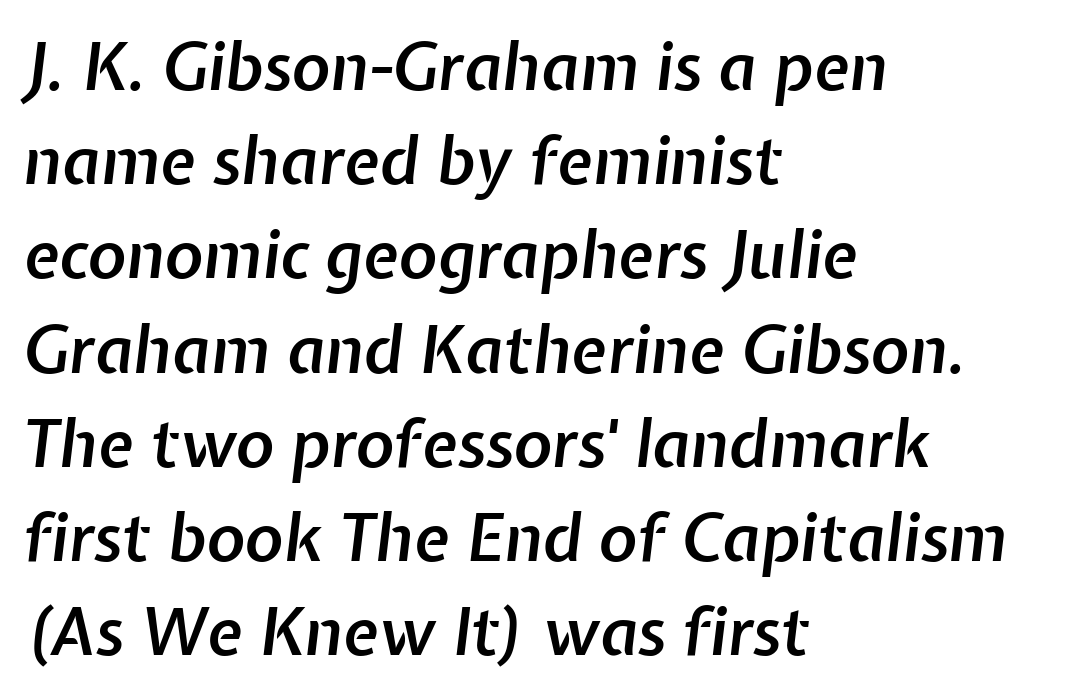
The image shows 65 px semibold type, italic (leaning right); set left-aligned, normal line spacing (1.45x), normal letter spacing, not underlined; low stroke contrast and a medium x-height.
